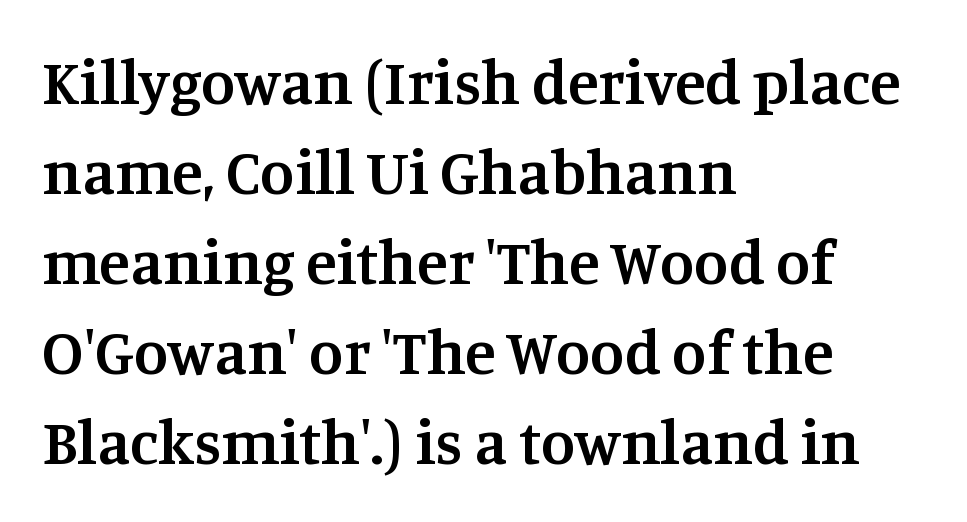
Q: Is the text bold? A: Semi-bold.
Q: Is the text italic (slanted)? A: No, it is upright.
Q: Is the typeface a serif or a sans-serif typeface? A: Serif.
Q: Is the text underlined? A: No.
Q: How is the paragraph aligned? A: Left-aligned.
Q: Is the spacing between letters normal or unusually wide? A: Normal.
Q: Is the spacing between lines tight, normal or loose? A: Normal.
Q: Width (condensed, normal, or wide)? A: Normal.
Q: Stroke contrast? A: Medium.
Q: x-height? A: Large.
Q: Monospaced? A: No.
